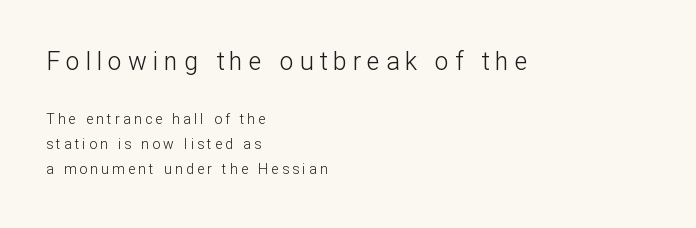
Q: Is the text bold? A: No.
Q: Is the text italic (slanted)? A: No, it is upright.
Q: Is the text underlined? A: No.
Q: How is the paragraph aligned? A: Left-aligned.
Q: Is the spacing between letters normal or unusually wide? A: Unusually wide.
Q: Which block of text is set in a larger size, the first (top) or the second (bottom)? A: The first (top) one.
